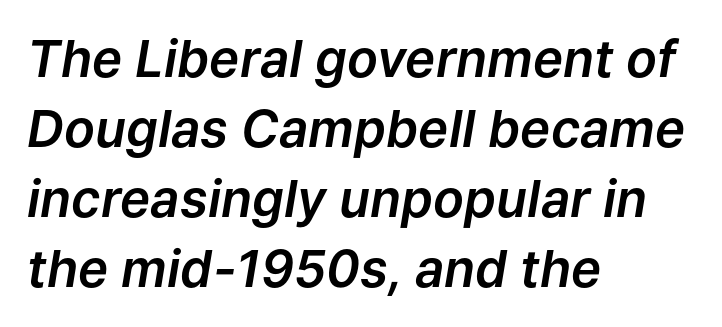
The lines are quadded left. These lines keep a tight, regular rhythm from letter to letter. The designer left line spacing at the default. Yep, that's italic — everything's leaning.
